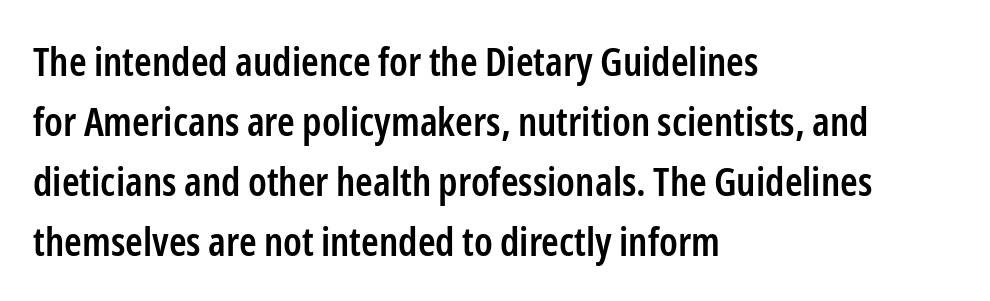
Compared with typical paragraphs, the rows here are spaced about the same. A student would call this left alignment; a typographer would say flush left, rag right. To sum up the face: it is a sans, with no serifs. You could not count columns in this text — the font is proportionally spaced. Firm but not heavy-handed strokes: this text is semibold.
